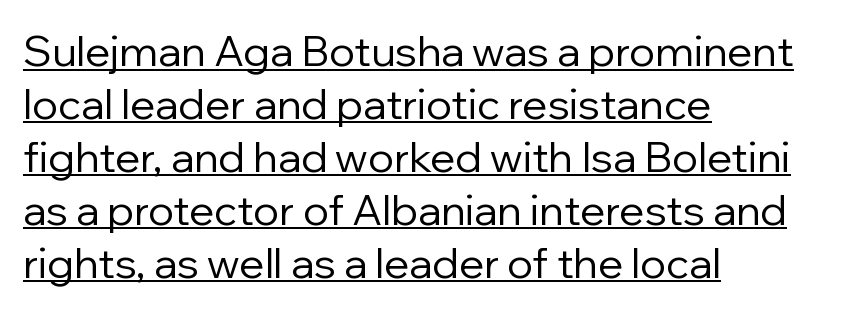
Underlining? Definitely there. Think of a printed novel: that variable character pitch is what you see here. Honestly, the letter spacing is just normal — you wouldn't notice it. If you measured baseline to baseline, you'd find a middling distance.
